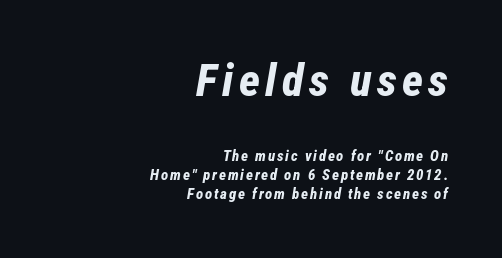
Plenty of ink on the page — the face is bold. The paragraph has a hard right edge and a soft left edge. Emphasis-style slanted type is in use. The earlier block is typeset at a bigger size than the later block. Just letters on the line, the space beneath them empty. Do the characters align in a grid? No, the font is proportional.
